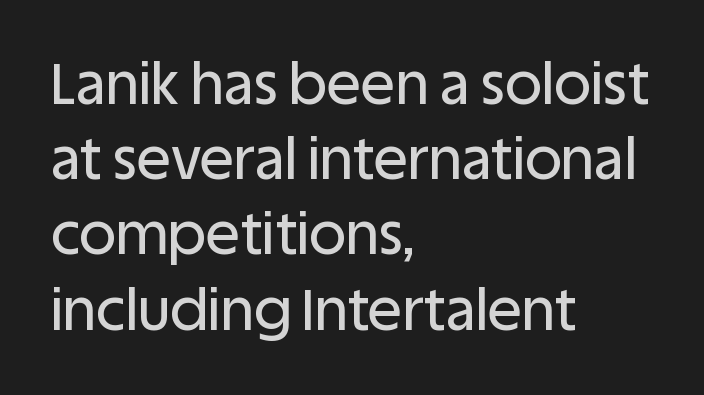
{"serif": "no", "italic": "no", "width": "normal", "stroke_contrast": "low", "x_height": "large", "monospaced": "no", "underline": "no", "align": "left", "line_spacing": "normal", "line_spacing_ratio": 1.32, "letter_spacing": "normal", "letter_spacing_em": 0.0, "glyph_px": 57}
